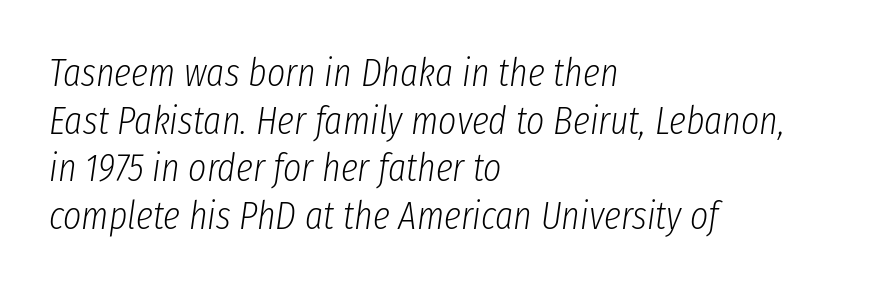
Just letters on the line, the space beneath them empty. The typesetting does not lean heavy: it is not bold. In CSS terms this would be text-align: left. The lettering tilts uniformly, giving the passage an italic look. The type is set solid horizontally, with unmodified tracking. You could not count columns in this text — the font is proportionally spaced.
